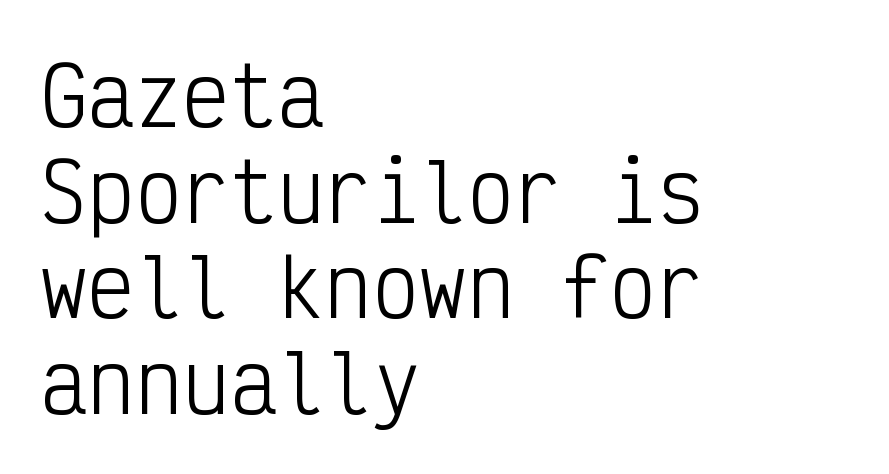
Q: Is the text bold? A: No.
Q: Is the text italic (slanted)? A: No, it is upright.
Q: Is the typeface a serif or a sans-serif typeface? A: Sans-serif.
Q: Is the text underlined? A: No.
Q: How is the paragraph aligned? A: Left-aligned.
Q: Is the spacing between letters normal or unusually wide? A: Normal.
Q: Width (condensed, normal, or wide)? A: Condensed.
Q: Stroke contrast? A: Low.
Q: x-height? A: Medium.
Q: Monospaced? A: Yes.
